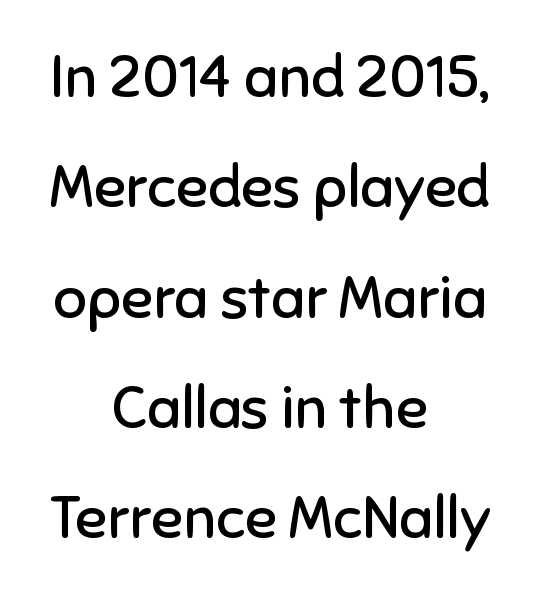
Is this a fixed-width face? No — the glyphs have proportional, varying widths. The letters sit at their default tracking, neither squeezed nor spread. This rendering uses center alignment, leaving both contours irregular but symmetric. A typesetter would label this face a sans.
